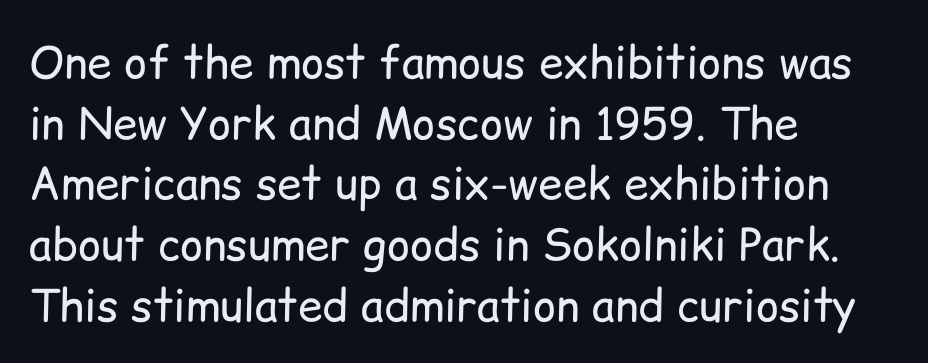
The image shows 44 px regular-weight sans-serif type, upright; set left-aligned, normal line spacing (1.38x), normal letter spacing, not underlined; low stroke contrast and a medium x-height.
